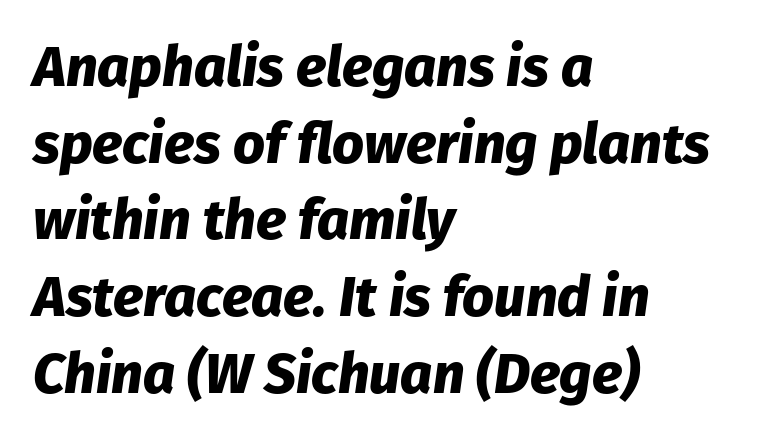
The image shows 56 px heavy type, italic (leaning right); set left-aligned, normal line spacing (1.37x), normal letter spacing, not underlined; low stroke contrast and a medium x-height.
